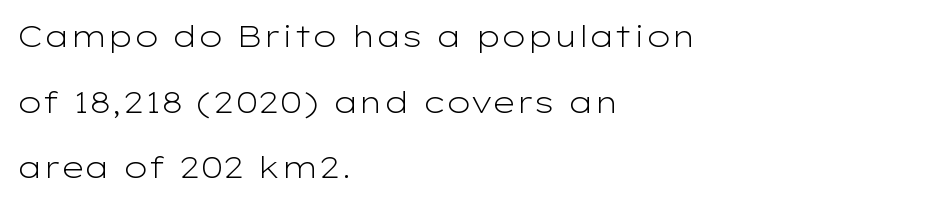
Q: Is the text bold? A: No.
Q: Is the text italic (slanted)? A: No, it is upright.
Q: Is the typeface a serif or a sans-serif typeface? A: Sans-serif.
Q: Is the text underlined? A: No.
Q: How is the paragraph aligned? A: Left-aligned.
Q: Is the spacing between letters normal or unusually wide? A: Normal.
Q: Is the spacing between lines tight, normal or loose? A: Loose.
Q: Width (condensed, normal, or wide)? A: Wide.
Q: Stroke contrast? A: Low.
Q: x-height? A: Medium.
Q: Monospaced? A: No.
